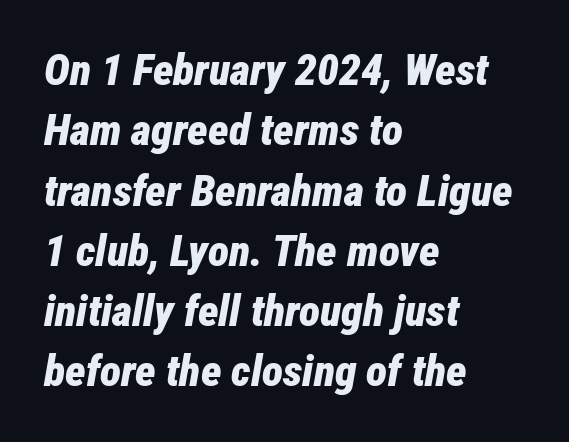
The image shows 44 px bold, condensed type, italic (leaning right); set left-aligned, normal line spacing (1.37x), normal letter spacing, not underlined; low stroke contrast and a medium x-height.
